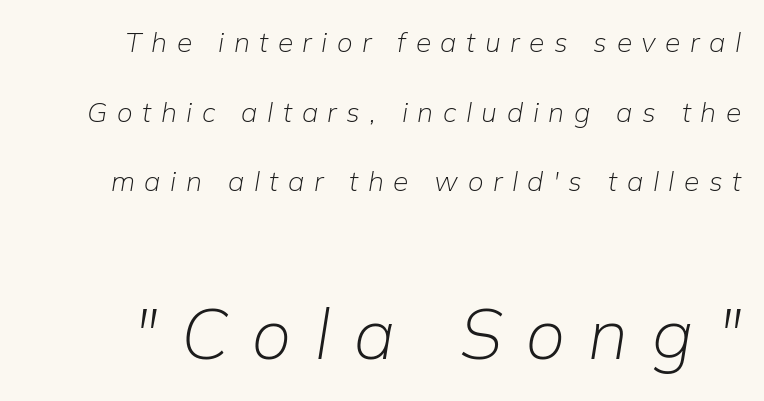
Size hierarchy here favors the trailing block over the leading one. Stem width sits at or under what a default text font uses. Rule under the text: the space is simply empty. Baseline-to-baseline distance is far greater than the letter height. Varying glyph widths throughout — classic text-font behaviour.
